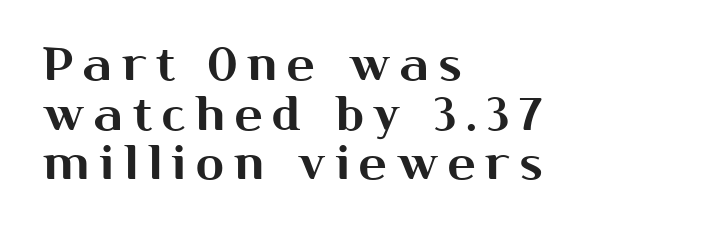
A typesetter would mark this as roman, not italic. Layout note: lines flush left. What kind of face is this? One without serifs — a sans. Each word looks stretched out because of the extra space between its letters.
